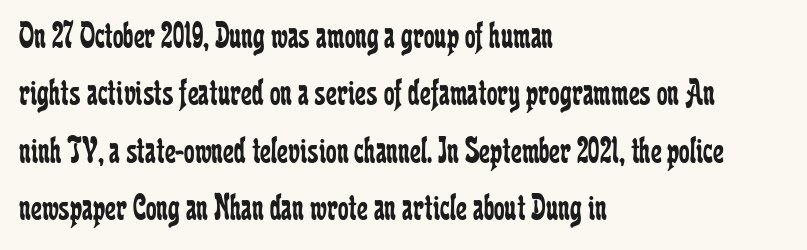
No heavy texture on the line: the type isn't bold. Old-style or modern, the face here clearly has serifs. Students, observe: this is what conventionally led text looks like. A typesetter would call this proportional, since set widths differ per character. Ascenders rise straight up at ninety degrees. No extra tracking has been applied to these lines.
